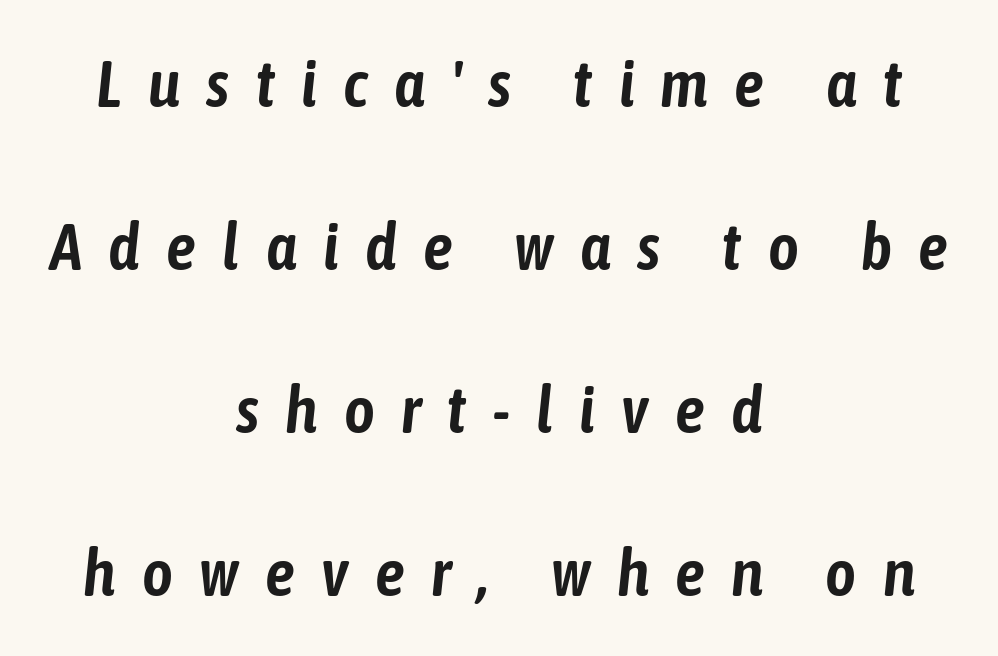
Q: Is the text italic (slanted)? A: Yes, it leans right by about 6 degrees.
Q: Is the text underlined? A: No.
Q: How is the paragraph aligned? A: Centered.
Q: Is the spacing between letters normal or unusually wide? A: Unusually wide.
Q: Is the spacing between lines tight, normal or loose? A: Loose.
Q: Width (condensed, normal, or wide)? A: Condensed.
Q: Stroke contrast? A: Low.
Q: x-height? A: Medium.
Q: Monospaced? A: No.
